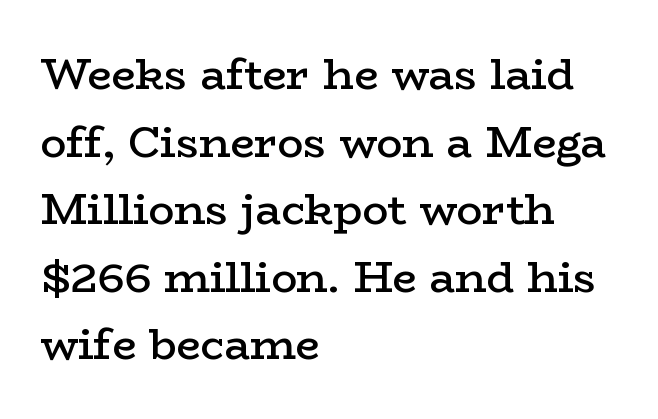
{"serif": "yes", "italic": "no", "bold": "semi", "weight": "semibold", "width": "wide", "stroke_contrast": "low", "x_height": "medium", "monospaced": "no", "underline": "no", "align": "left", "line_spacing": "normal", "line_spacing_ratio": 1.57, "letter_spacing": "normal", "letter_spacing_em": 0.0, "glyph_px": 43}
